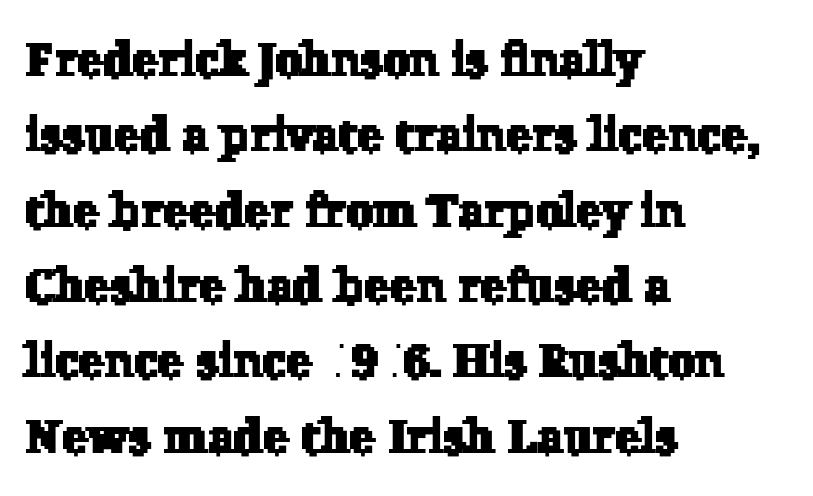
{"serif": "yes", "width": "normal", "stroke_contrast": "low", "x_height": "medium", "monospaced": "no", "underline": "no", "align": "left", "line_spacing": "normal", "line_spacing_ratio": 1.57, "letter_spacing": "normal", "letter_spacing_em": 0.0, "glyph_px": 48}
